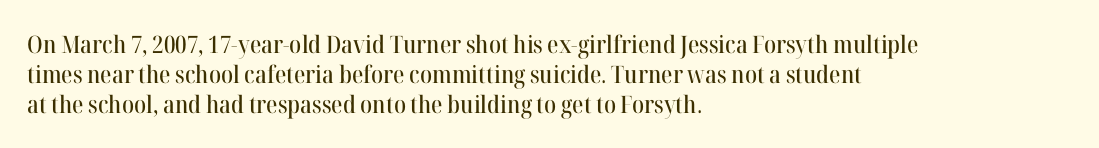
Q: Is the text italic (slanted)? A: No, it is upright.
Q: Is the text underlined? A: No.
Q: How is the paragraph aligned? A: Left-aligned.
Q: Is the spacing between letters normal or unusually wide? A: Normal.
